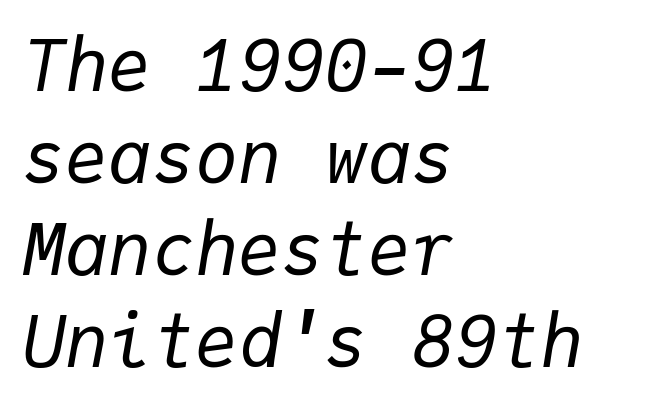
Lines of text with bare space underneath. If you drew a ruler down the left edge, every line would touch it. Every character here occupies the same horizontal width, giving the sample a typewriter-like rhythm. Does extra space separate the letters? No, they use regular spacing. Italic? Definitely — the glyphs are oblique.
